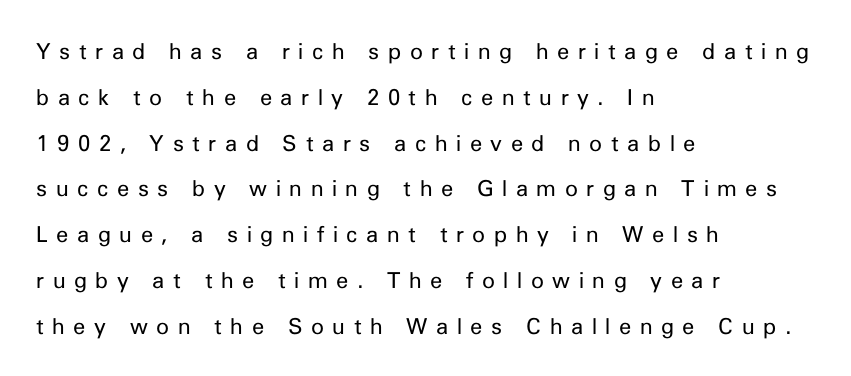
Is this a heavy cut? Hardly; it is regular or lighter. Do the letters lean? They stand straight. The rendering inserts visible extra space after every character. Which margin do the lines hug? The left one — the right edge is uneven. Successive baselines arrive slowly, with a big drop between each.
